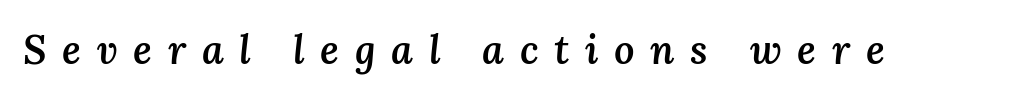
Q: Is the text bold? A: Semi-bold.
Q: Is the text italic (slanted)? A: Yes, it leans right by about 3 degrees.
Q: Is the text underlined? A: No.
Q: Is the spacing between letters normal or unusually wide? A: Unusually wide.
Q: Width (condensed, normal, or wide)? A: Normal.
Q: Stroke contrast? A: Medium.
Q: x-height? A: Medium.
Q: Monospaced? A: No.
